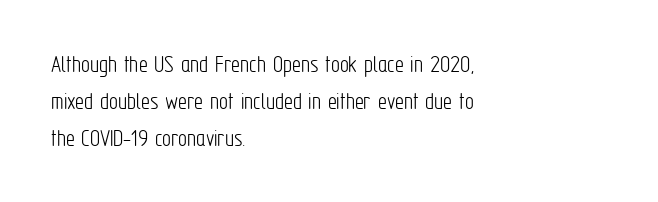
A typesetter would call this leading conventional body-copy spacing. Descender tails drop into unmarked territory. Visually the block forms a straight wall on the left and a jagged coastline on the right. Do the letters lean? They stand straight.
